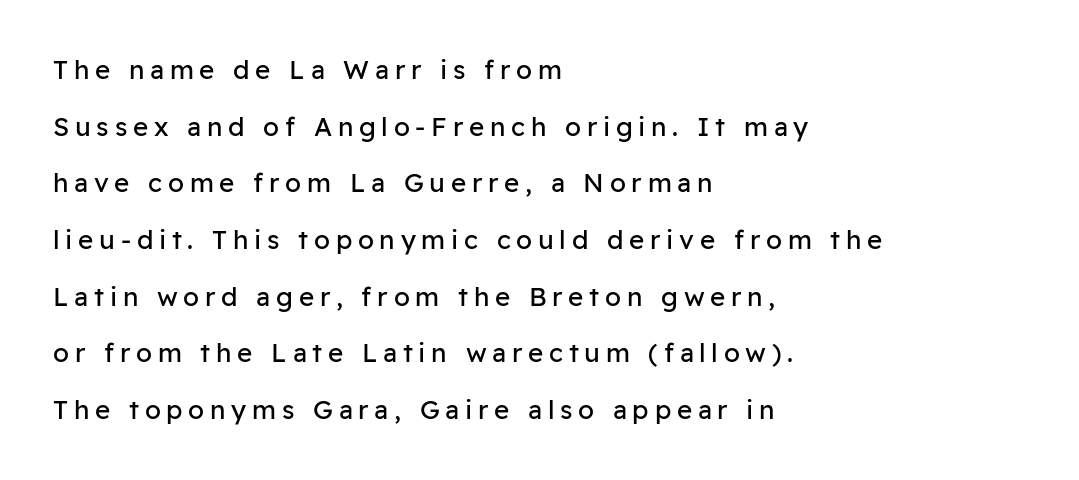
The lines are quadded left. What's the leading like? Stretched, with rows far apart. Do the letters lean? They stand straight. A clean baseline with only descenders dipping below it. No chunkiness to these letters — they're not bold.
